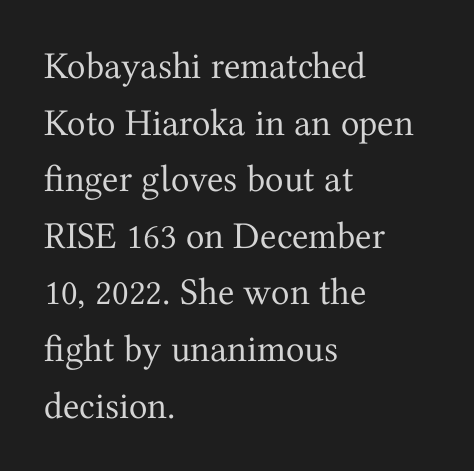
The image shows 38 px regular-weight serif type, upright; set left-aligned, normal line spacing (1.49x), normal letter spacing, not underlined; medium stroke contrast and a medium x-height.
